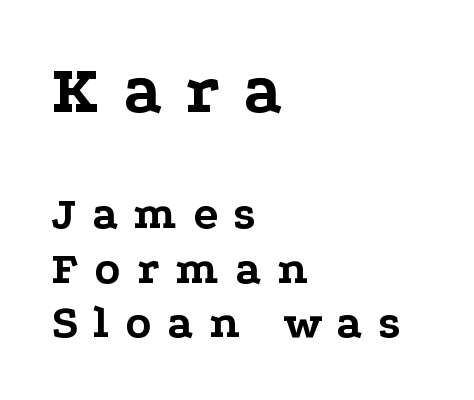
{"serif": "yes", "italic": "no", "bold": "yes", "weight": "bold", "width": "wide", "stroke_contrast": "low", "x_height": "medium", "monospaced": "no", "underline": "no", "align": "left", "line_spacing": "tight", "line_spacing_ratio": 1.15, "letter_spacing": "wide", "letter_spacing_em": 0.33, "larger_block": "first", "size_ratio": 1.49, "glyph_px": 70}
